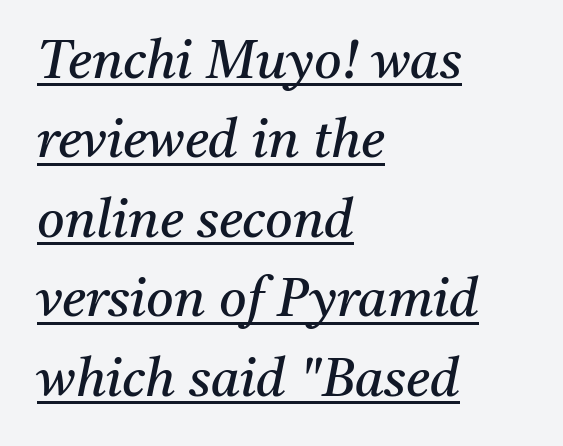
Unlike a clean sans, this face finishes its strokes with serifs. Designer's note — italics engaged. A quiet, ordinary-to-light weight characterises the typeface. Summary of vertical rhythm: regular, with standard interline spacing.
